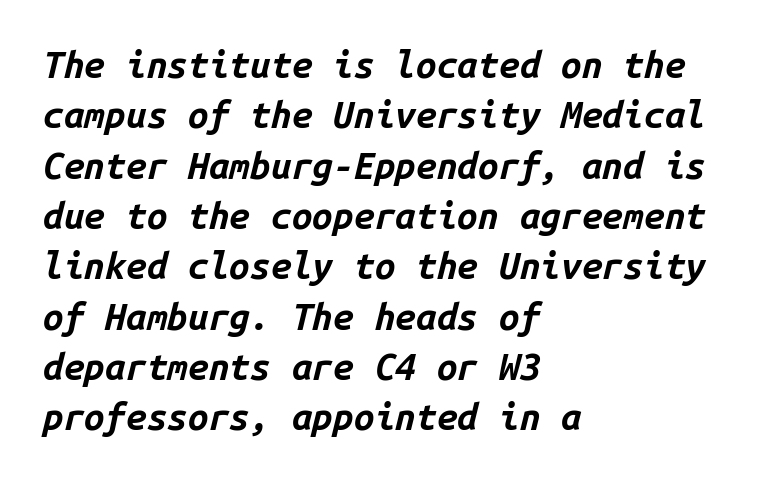
{"italic": "yes", "lean": "right", "slant_degrees": 14, "bold": "yes", "weight": "bold", "width": "normal", "stroke_contrast": "low", "x_height": "medium", "monospaced": "yes", "underline": "no", "align": "left", "line_spacing": "normal", "line_spacing_ratio": 1.36, "letter_spacing": "normal", "letter_spacing_em": 0.0, "glyph_px": 37}
